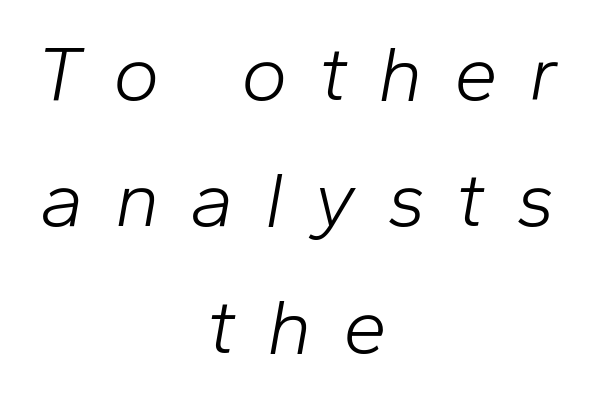
The strokes are not fattened; the text isn't bold. Anything drawn beneath the words? Only blank space. Tracking here is generous; glyphs stand well apart from one another. Leading matches the norm, producing a regular column. Posture: slanted. These lines are rendered in a variable-pitch font.
